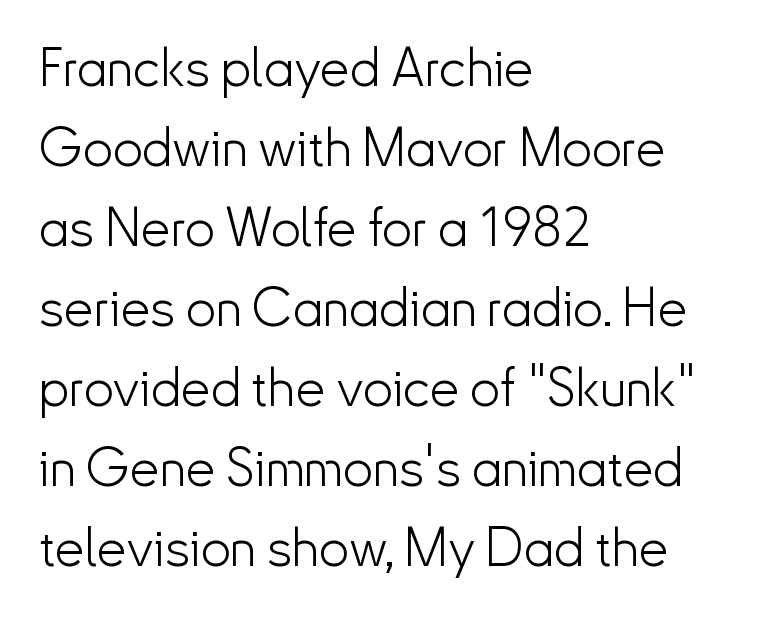
This rendering employs a face without finishing strokes, i.e., a sans-serif. The lines are quadded left. Quick note: underline off. Leading matches the norm, producing a regular column. The letters advance in unequal steps, a hallmark of proportional type. Counters stay open thanks to moderate or lighter strokes.
